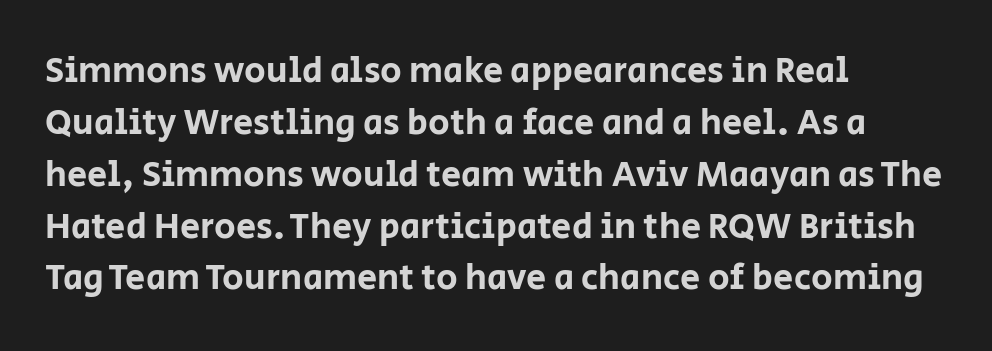
{"serif": "no", "italic": "no", "width": "normal", "stroke_contrast": "low", "x_height": "large", "monospaced": "no", "underline": "no", "align": "left", "line_spacing": "normal", "line_spacing_ratio": 1.44, "letter_spacing": "normal", "letter_spacing_em": 0.0, "glyph_px": 36}
